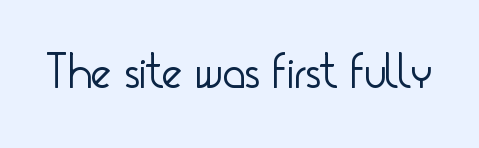
Q: Is the text bold? A: No.
Q: Is the text italic (slanted)? A: No, it is upright.
Q: Is the typeface a serif or a sans-serif typeface? A: Sans-serif.
Q: Is the text underlined? A: No.
Q: Is the spacing between letters normal or unusually wide? A: Normal.
Q: Width (condensed, normal, or wide)? A: Condensed.
Q: Stroke contrast? A: Low.
Q: x-height? A: Small.
Q: Monospaced? A: No.
